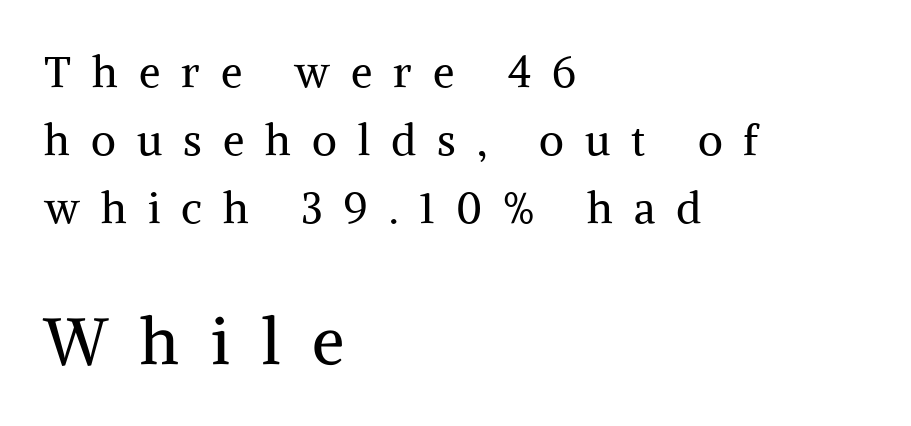
A typesetter would label this face a serif. The weight would be labelled regular, book, light, or lighter still. Just letters on the line, the space beneath them empty. A typesetter would mark this as roman, not italic. The letters in the lower block stand taller than those in the block above.
